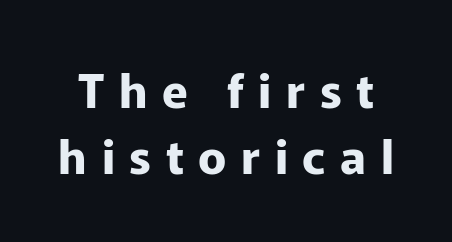
Looks like regular typesetting: each glyph gets only the width it needs. Heavy, bold letterforms. One glance says typical: line gaps are just what's usual. The type is letterspaced generously, with wide tracking.
